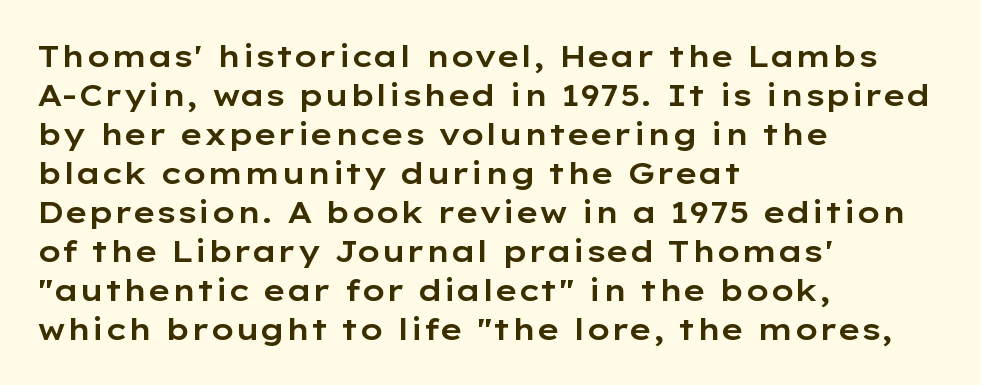
{"serif": "no", "italic": "no", "width": "wide", "stroke_contrast": "low", "x_height": "medium", "monospaced": "no", "underline": "no", "align": "left", "line_spacing": "normal", "line_spacing_ratio": 1.3, "letter_spacing": "normal", "letter_spacing_em": 0.0, "glyph_px": 30}
